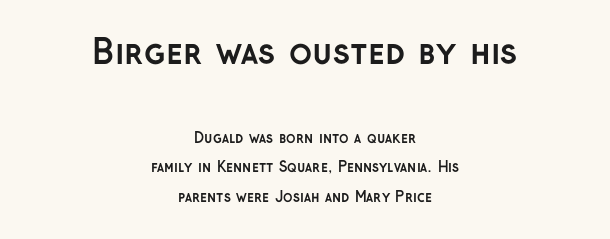
Does the lettering tilt? It doesn't — this is upright. Summary of vertical rhythm: relaxed, with wide interline spacing. In terms of letterspacing, this is plain default setting. The words here are not underlined.
